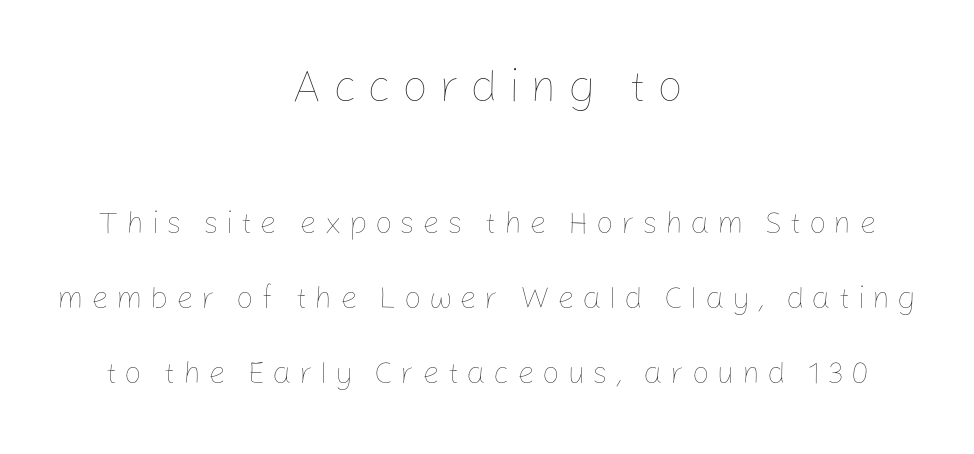
{"italic": "no", "bold": "no", "weight": "thin", "width": "normal", "stroke_contrast": "low", "x_height": "medium", "monospaced": "no", "underline": "no", "align": "center", "line_spacing": "loose", "line_spacing_ratio": 2.42, "letter_spacing": "wide", "letter_spacing_em": 0.23, "larger_block": "first", "size_ratio": 1.48, "glyph_px": 46}
